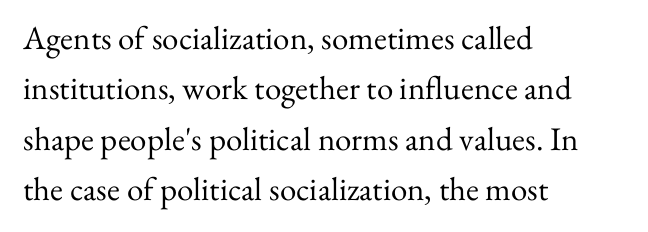
Looks like regular typesetting: each glyph gets only the width it needs. No letter is thick-stroked: the sample isn't bold. Are there feet on the stems? There are — it's a serif. There is no visible air inserted between adjacent glyphs. Nobody drew a line under any word here. If you drew a line through each stem, it would be perfectly vertical.
